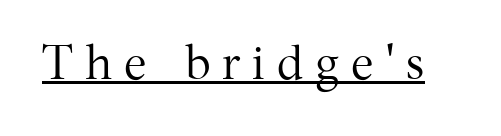
{"serif": "yes", "italic": "no", "bold": "no", "weight": "regular", "width": "normal", "stroke_contrast": "medium", "x_height": "medium", "monospaced": "no", "underline": "yes", "letter_spacing": "wide", "letter_spacing_em": 0.25, "glyph_px": 48}
